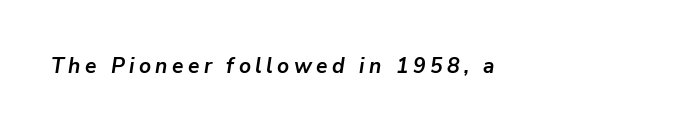
Q: Is the text bold? A: Yes.
Q: Is the text italic (slanted)? A: Yes, it leans right by about 9 degrees.
Q: Is the text underlined? A: No.
Q: Is the spacing between letters normal or unusually wide? A: Unusually wide.
